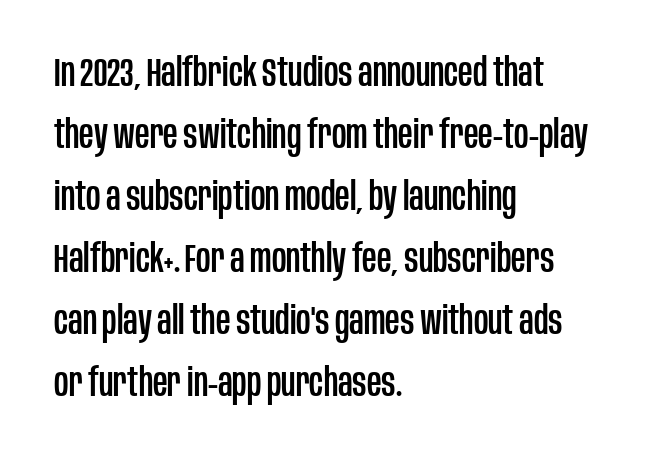
Q: Is the text italic (slanted)? A: No, it is upright.
Q: Is the typeface a serif or a sans-serif typeface? A: Sans-serif.
Q: Is the text underlined? A: No.
Q: How is the paragraph aligned? A: Left-aligned.
Q: Is the spacing between letters normal or unusually wide? A: Normal.
Q: Is the spacing between lines tight, normal or loose? A: Normal.
Q: Width (condensed, normal, or wide)? A: Condensed.
Q: Stroke contrast? A: Low.
Q: x-height? A: Large.
Q: Monospaced? A: No.
